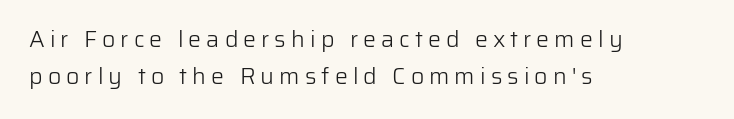
Q: Is the text bold? A: No.
Q: Is the text italic (slanted)? A: No, it is upright.
Q: Is the text underlined? A: No.
Q: How is the paragraph aligned? A: Left-aligned.
Q: Is the spacing between letters normal or unusually wide? A: Unusually wide.
Q: Is the spacing between lines tight, normal or loose? A: Normal.
